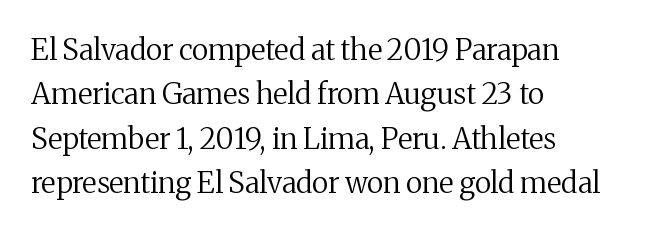
The typography opts for an upright posture over an oblique one. What's the leading like? Ordinary, nothing unusual. This sample has the flowing, uneven cadence of proportional lettering. A typesetter would label this face a serif. These lines keep a tight, regular rhythm from letter to letter. Compared with a centered layout, this one pins lines to the left instead.
